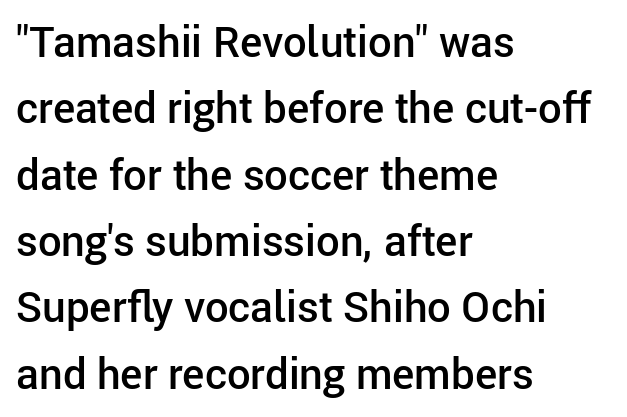
The image shows 42 px semibold sans-serif type, upright; set left-aligned, normal line spacing (1.58x), normal letter spacing, not underlined; low stroke contrast and a medium x-height.
